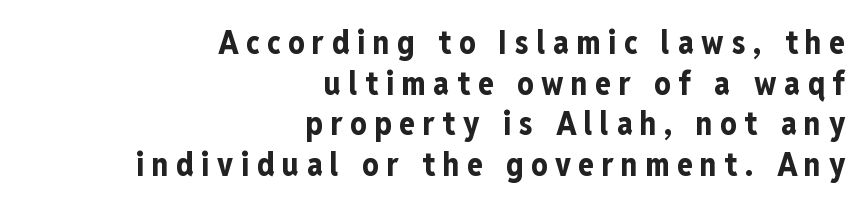
Check under the words: just untouched page. Does the leading feel generous? No, just average. Weight check: bold — yes, fully. Here the glyphs are tracked loosely, breaking word shapes into spaced letters. The letters stand upright; this is a roman face. Teacher's note: observe the even right margin — that is flush-right alignment.
